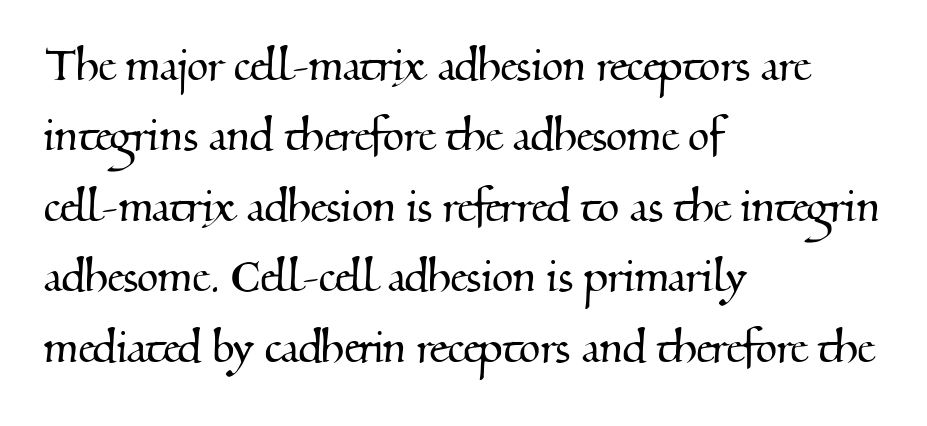
Q: Is the typeface a serif or a sans-serif typeface? A: Serif.
Q: Is the text underlined? A: No.
Q: How is the paragraph aligned? A: Left-aligned.
Q: Is the spacing between letters normal or unusually wide? A: Normal.
Q: Is the spacing between lines tight, normal or loose? A: Normal.
Q: Width (condensed, normal, or wide)? A: Normal.
Q: Stroke contrast? A: Medium.
Q: x-height? A: Small.
Q: Monospaced? A: No.
